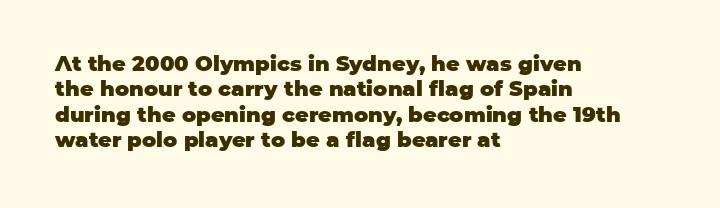
Q: Is the text bold? A: Yes.
Q: Is the text italic (slanted)? A: No, it is upright.
Q: Is the text underlined? A: No.
Q: How is the paragraph aligned? A: Left-aligned.
Q: Is the spacing between letters normal or unusually wide? A: Normal.
